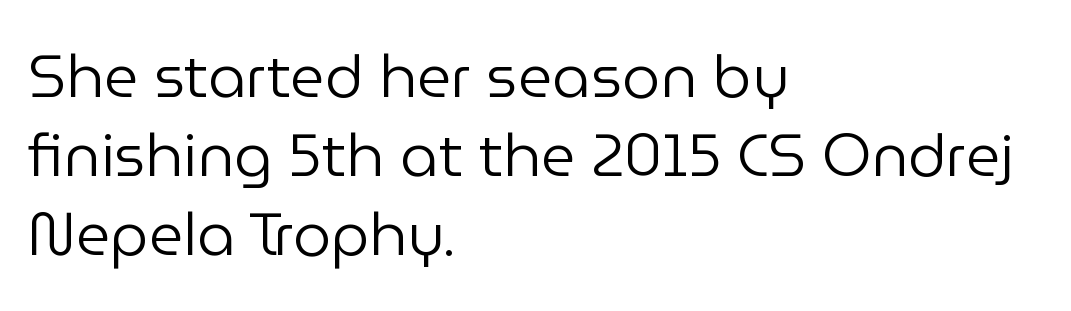
Q: Is the text bold? A: No.
Q: Is the text italic (slanted)? A: No, it is upright.
Q: Is the typeface a serif or a sans-serif typeface? A: Sans-serif.
Q: Is the text underlined? A: No.
Q: How is the paragraph aligned? A: Left-aligned.
Q: Is the spacing between letters normal or unusually wide? A: Normal.
Q: Is the spacing between lines tight, normal or loose? A: Normal.
Q: Width (condensed, normal, or wide)? A: Normal.
Q: Stroke contrast? A: Low.
Q: x-height? A: Medium.
Q: Monospaced? A: No.
